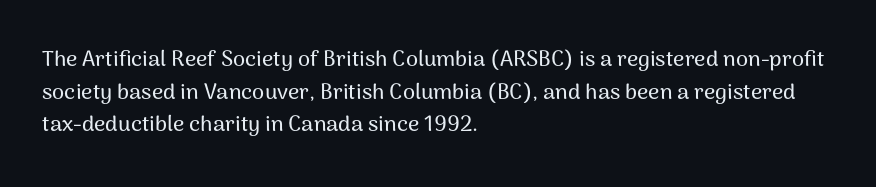
{"italic": "no", "underline": "no", "align": "left", "line_spacing": "normal", "line_spacing_ratio": 1.48, "letter_spacing": "normal", "letter_spacing_em": 0.0, "glyph_px": 22}
